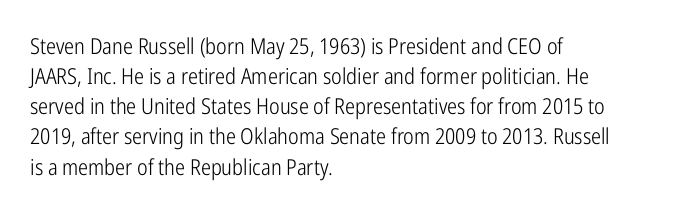
Q: Is the text bold? A: No.
Q: Is the text italic (slanted)? A: No, it is upright.
Q: Is the text underlined? A: No.
Q: How is the paragraph aligned? A: Left-aligned.
Q: Is the spacing between letters normal or unusually wide? A: Normal.
Q: Is the spacing between lines tight, normal or loose? A: Normal.
